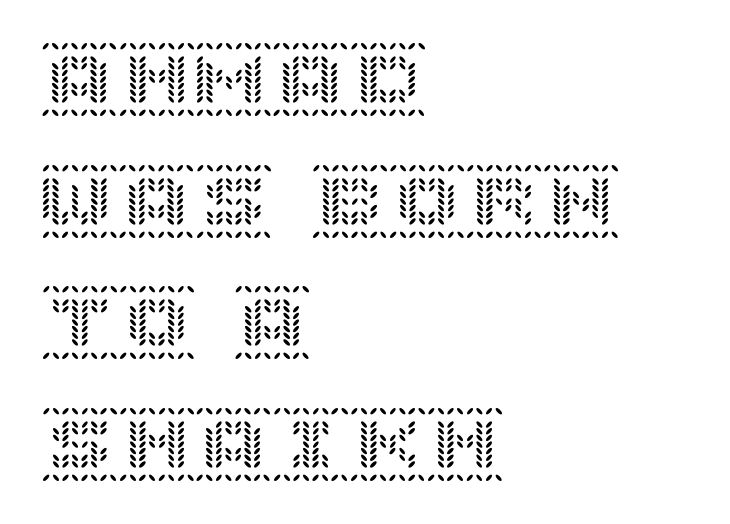
Q: Is the text italic (slanted)? A: No, it is upright.
Q: Is the text underlined? A: No.
Q: How is the paragraph aligned? A: Left-aligned.
Q: Is the spacing between letters normal or unusually wide? A: Normal.
Q: Is the spacing between lines tight, normal or loose? A: Normal.
Q: Width (condensed, normal, or wide)? A: Normal.
Q: x-height? A: Large.
